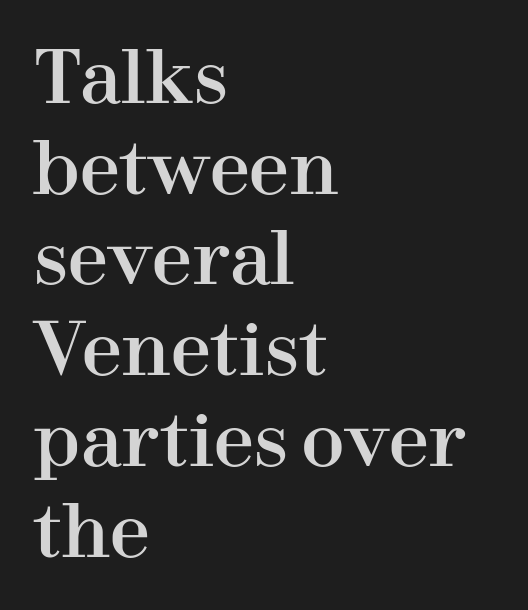
Quick note: interline space is typical. Varying glyph widths throughout — classic text-font behaviour. A student would call this left alignment; a typographer would say flush left, rag right. These lines are composed in type with serifs. If you drew a line through each stem, it would be perfectly vertical.
